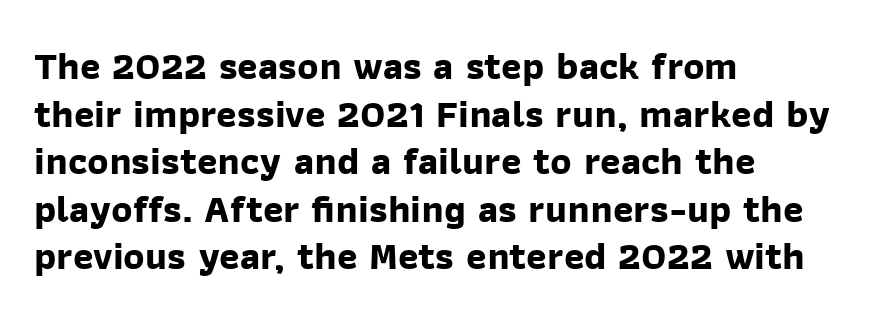
{"serif": "no", "bold": "yes", "weight": "bold", "width": "normal", "stroke_contrast": "low", "x_height": "medium", "monospaced": "no", "underline": "no", "align": "left", "line_spacing_ratio": 1.22, "letter_spacing": "normal", "letter_spacing_em": 0.0, "glyph_px": 39}
